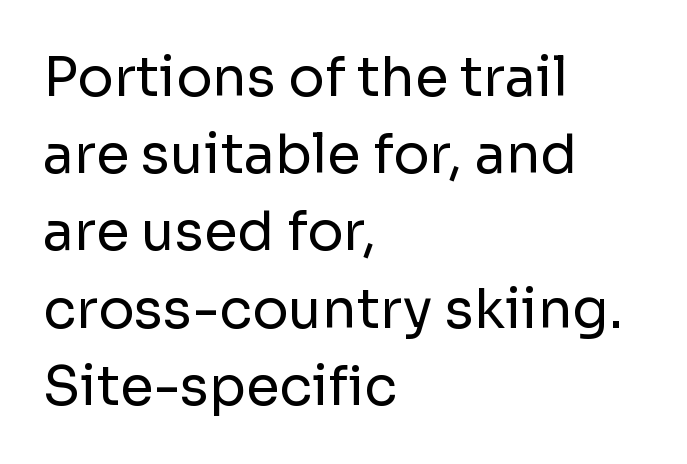
Q: Is the text bold? A: No.
Q: Is the text italic (slanted)? A: No, it is upright.
Q: Is the typeface a serif or a sans-serif typeface? A: Sans-serif.
Q: Is the text underlined? A: No.
Q: How is the paragraph aligned? A: Left-aligned.
Q: Is the spacing between letters normal or unusually wide? A: Normal.
Q: Is the spacing between lines tight, normal or loose? A: Normal.
Q: Width (condensed, normal, or wide)? A: Normal.
Q: Stroke contrast? A: Low.
Q: x-height? A: Medium.
Q: Monospaced? A: No.
